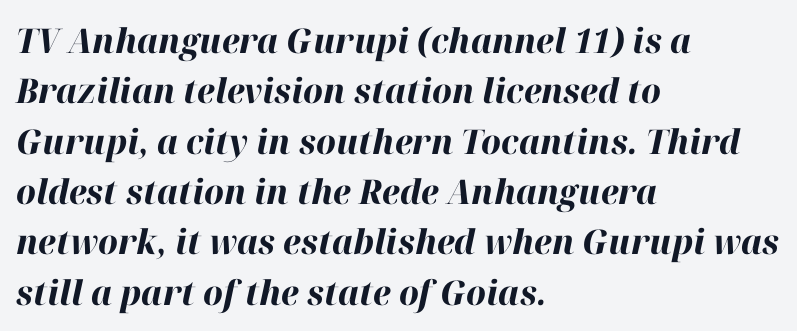
The image shows 34 px bold type, italic (leaning right); set left-aligned, normal line spacing (1.48x), normal letter spacing, not underlined; high stroke contrast and a medium x-height.
